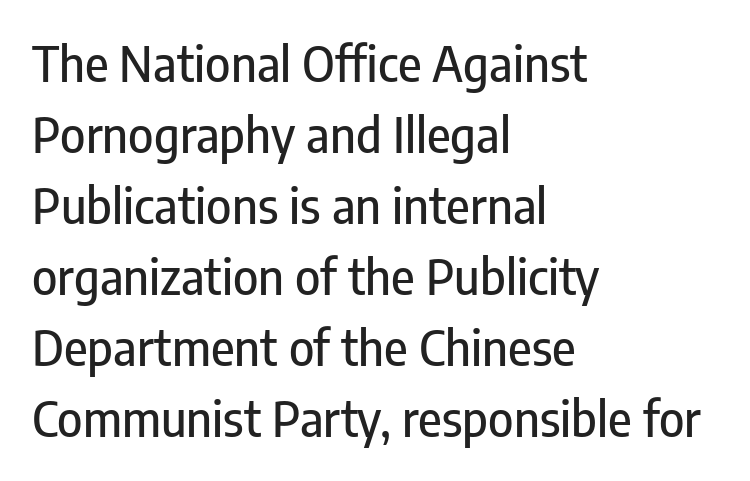
The image shows 48 px condensed sans-serif type, upright; set left-aligned, normal line spacing (1.48x), normal letter spacing, not underlined; low stroke contrast and a medium x-height.
